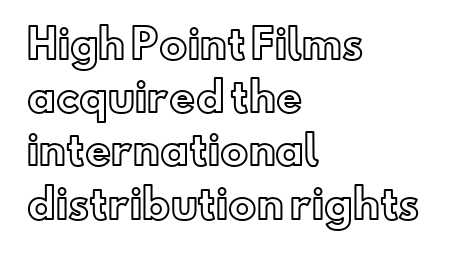
{"italic": "no", "width": "normal", "x_height": "small", "monospaced": "no", "underline": "no", "align": "left", "line_spacing": "normal", "line_spacing_ratio": 1.33, "letter_spacing": "normal", "letter_spacing_em": 0.0, "glyph_px": 40}
